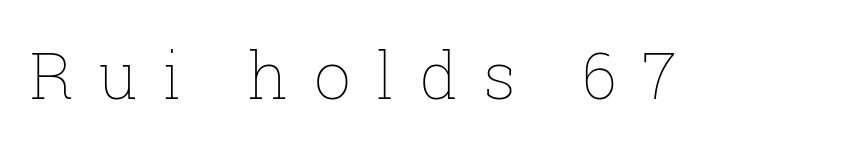
Q: Is the text bold? A: No.
Q: Is the text italic (slanted)? A: No, it is upright.
Q: Is the text underlined? A: No.
Q: Is the spacing between letters normal or unusually wide? A: Unusually wide.
Q: Width (condensed, normal, or wide)? A: Normal.
Q: Stroke contrast? A: Low.
Q: x-height? A: Medium.
Q: Monospaced? A: No.
